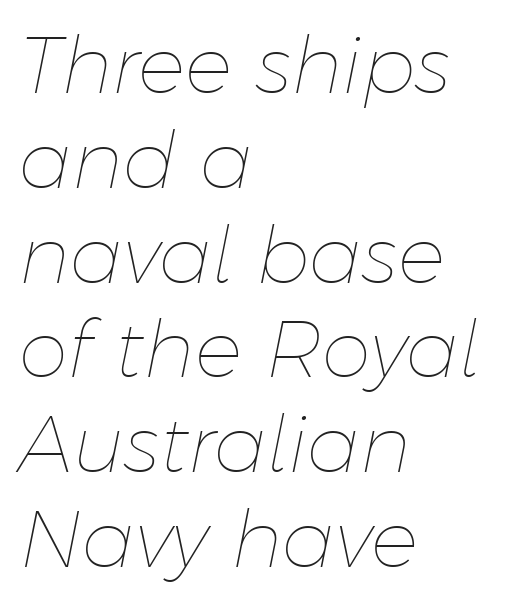
The image shows 79 px thin type, italic (leaning right); set left-aligned, line spacing 1.2x, normal letter spacing, not underlined; low stroke contrast and a medium x-height.
